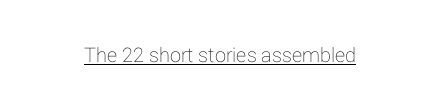
The image shows 20 px text type, upright; set normal letter spacing, underlined.
